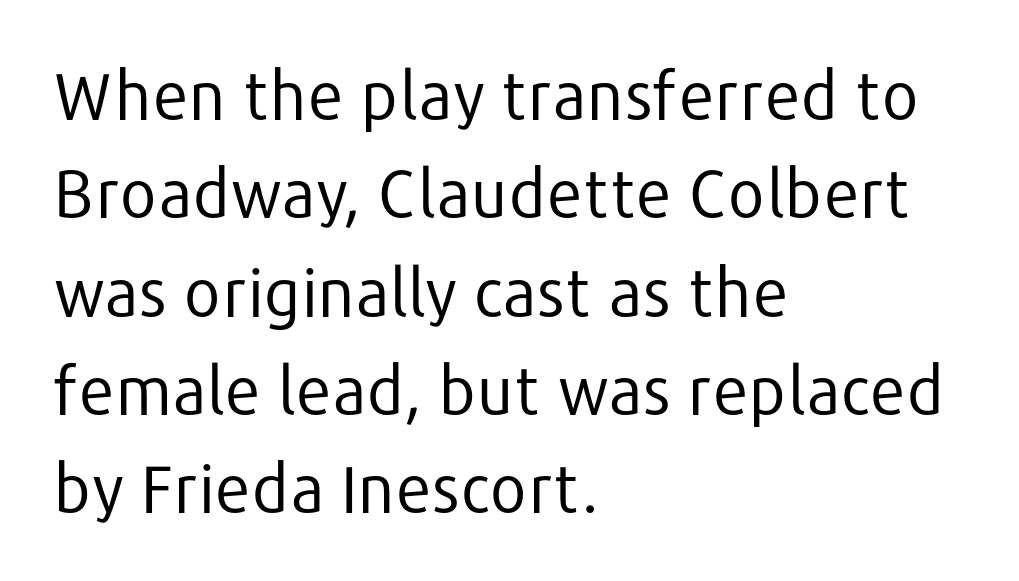
Nobody touched the tracking dial on this one. Notice how the passage keeps a crisp vertical edge on the left only. Do the characters align in a grid? No, the font is proportional. Leading: standard.
